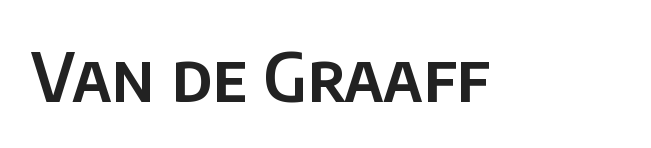
{"serif": "no", "italic": "no", "width": "normal", "stroke_contrast": "low", "x_height": "large", "monospaced": "no", "underline": "no", "letter_spacing": "normal", "letter_spacing_em": 0.0, "glyph_px": 68}
